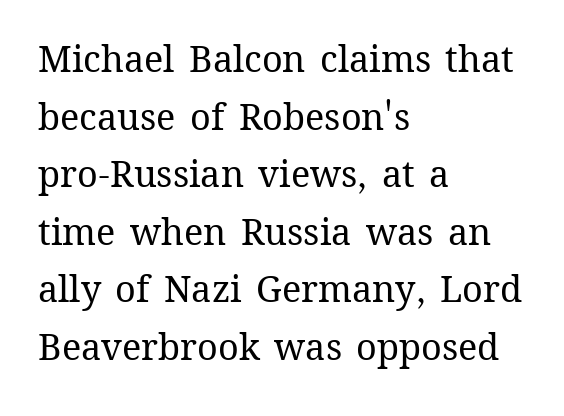
Nothing unusual about the tracking: characters are spaced as the font intends. The letters stand upright; this is a roman face. Does the copy run flush right? No — it runs flush left. Each row of text sits above clean, open space.
